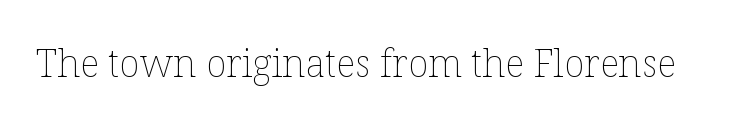
Is this a fixed-width face? No — the glyphs have proportional, varying widths. Each stroke keeps to a modest, everyday thickness or less. A typesetter would mark this as roman, not italic. Clear beneath every line of the passage. No extra tracking has been applied to these lines.
